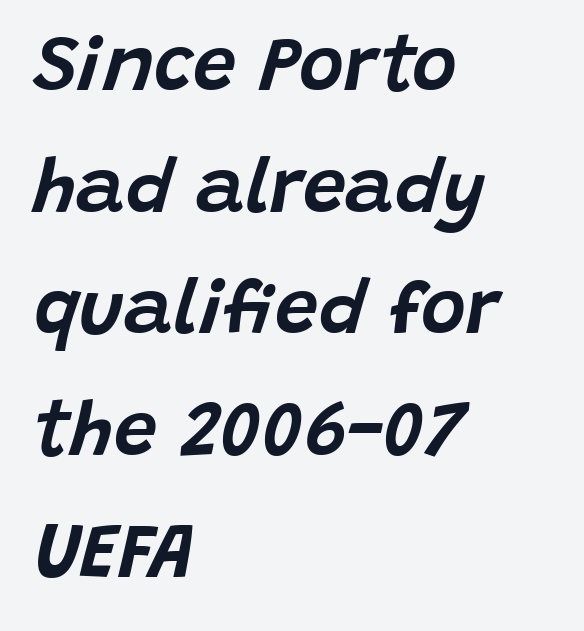
Q: Is the text italic (slanted)? A: Yes, it leans right by about 15 degrees.
Q: Is the text underlined? A: No.
Q: How is the paragraph aligned? A: Left-aligned.
Q: Is the spacing between letters normal or unusually wide? A: Normal.
Q: Is the spacing between lines tight, normal or loose? A: Normal.
Q: Width (condensed, normal, or wide)? A: Normal.
Q: Stroke contrast? A: Low.
Q: x-height? A: Large.
Q: Monospaced? A: No.
